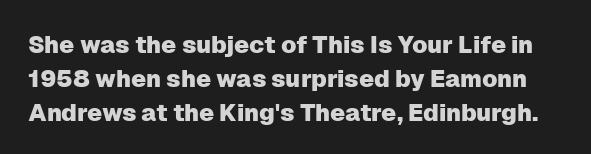
The image shows 24 px text type, upright; set normal line spacing (1.42x), normal letter spacing, not underlined.
